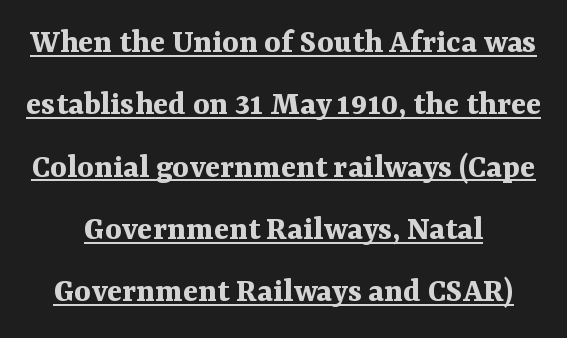
The image shows 35 px bold serif type, upright; set centered, line spacing 1.78x, normal letter spacing, underlined; medium stroke contrast and a medium x-height.
